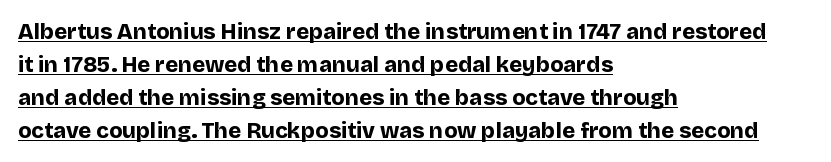
The image shows 22 px bold type, upright; set left-aligned, normal line spacing (1.5x), normal letter spacing, underlined.
